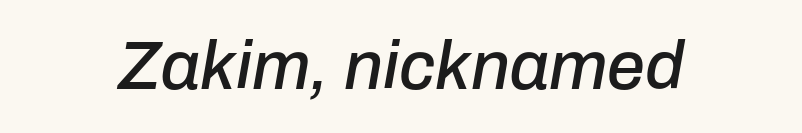
Q: Is the text italic (slanted)? A: Yes, it leans right by about 10 degrees.
Q: Is the text underlined? A: No.
Q: Is the spacing between letters normal or unusually wide? A: Normal.
Q: Width (condensed, normal, or wide)? A: Normal.
Q: Stroke contrast? A: Low.
Q: x-height? A: Medium.
Q: Monospaced? A: No.
